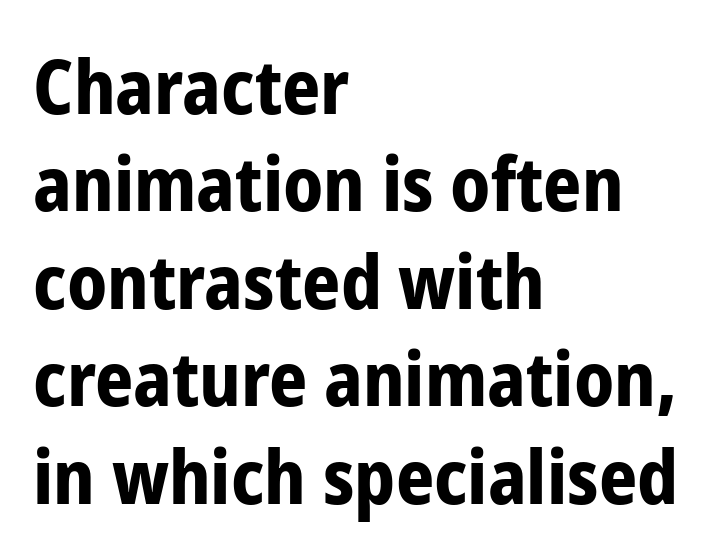
Q: Is the text bold? A: Yes.
Q: Is the text italic (slanted)? A: No, it is upright.
Q: Is the typeface a serif or a sans-serif typeface? A: Sans-serif.
Q: Is the text underlined? A: No.
Q: How is the paragraph aligned? A: Left-aligned.
Q: Is the spacing between letters normal or unusually wide? A: Normal.
Q: Is the spacing between lines tight, normal or loose? A: Normal.
Q: Width (condensed, normal, or wide)? A: Condensed.
Q: Stroke contrast? A: Low.
Q: x-height? A: Medium.
Q: Monospaced? A: No.
